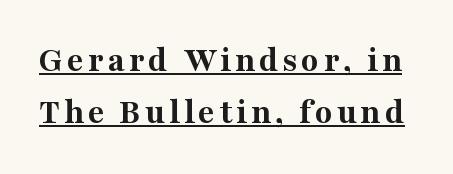
Is there any slant? The stems are plumb. A full-strength bold gives these letters their thick strokes. Compared with typical paragraphs, the rows here are spaced about the same. Looks like regular typesetting: each glyph gets only the width it needs.
